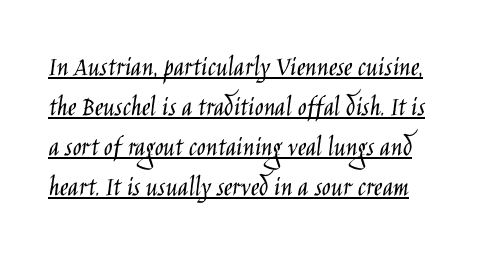
{"serif": "no", "bold": "no", "weight": "light", "width": "condensed", "stroke_contrast": "low", "x_height": "large", "monospaced": "no", "underline": "yes", "align": "left", "line_spacing": "normal", "line_spacing_ratio": 1.38, "letter_spacing": "normal", "letter_spacing_em": 0.0, "glyph_px": 29}
